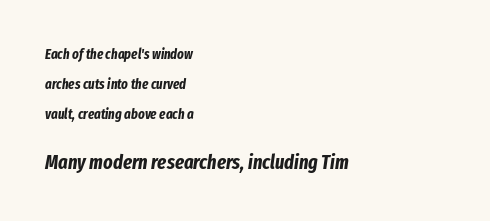
Q: Is the text bold? A: Yes.
Q: Is the text italic (slanted)? A: Yes, it leans right by about 8 degrees.
Q: Is the text underlined? A: No.
Q: How is the paragraph aligned? A: Left-aligned.
Q: Is the spacing between letters normal or unusually wide? A: Normal.
Q: Is the spacing between lines tight, normal or loose? A: Loose.
Q: Which block of text is set in a larger size, the first (top) or the second (bottom)? A: The second (bottom) one.
